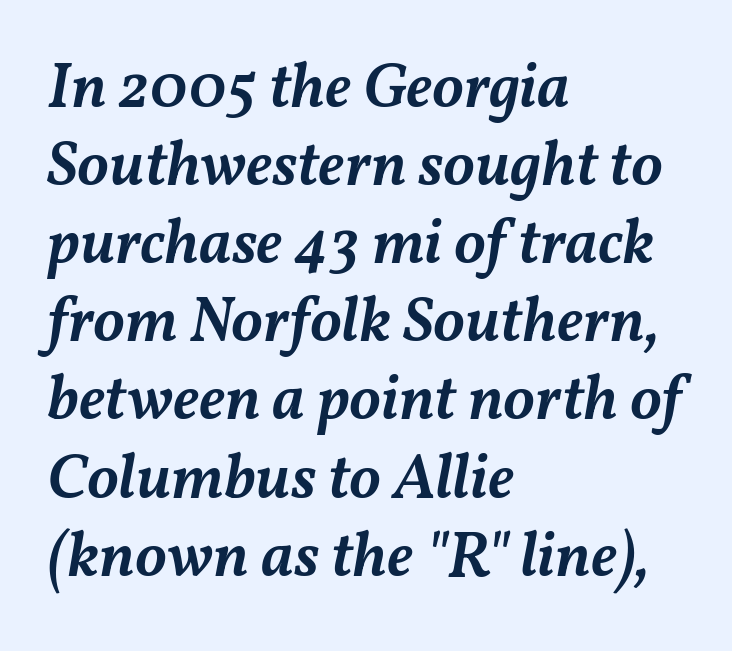
Q: Is the text bold? A: Semi-bold.
Q: Is the text italic (slanted)? A: Yes, it leans right by about 11 degrees.
Q: Is the text underlined? A: No.
Q: How is the paragraph aligned? A: Left-aligned.
Q: Is the spacing between letters normal or unusually wide? A: Normal.
Q: Width (condensed, normal, or wide)? A: Normal.
Q: Stroke contrast? A: Medium.
Q: x-height? A: Medium.
Q: Monospaced? A: No.
